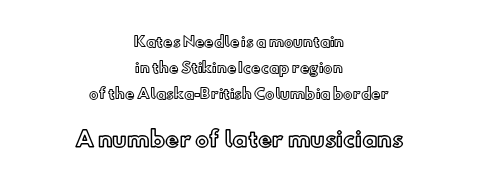
Q: Is the text italic (slanted)? A: No, it is upright.
Q: Is the text underlined? A: No.
Q: How is the paragraph aligned? A: Centered.
Q: Is the spacing between letters normal or unusually wide? A: Normal.
Q: Which block of text is set in a larger size, the first (top) or the second (bottom)? A: The second (bottom) one.
